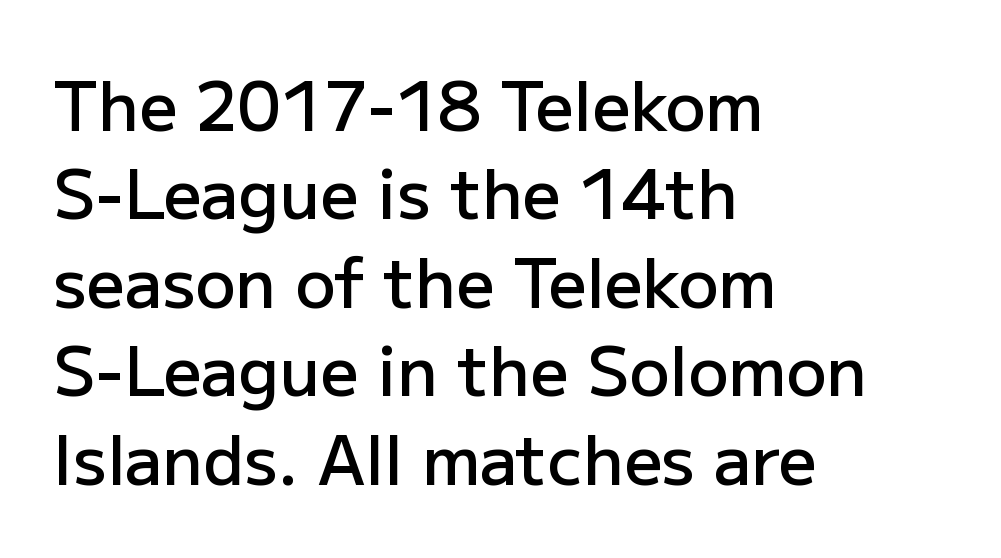
{"serif": "no", "italic": "no", "bold": "semi", "weight": "semibold", "width": "normal", "stroke_contrast": "low", "x_height": "medium", "monospaced": "no", "underline": "no", "align": "left", "line_spacing": "normal", "line_spacing_ratio": 1.32, "letter_spacing": "normal", "letter_spacing_em": 0.0, "glyph_px": 67}
